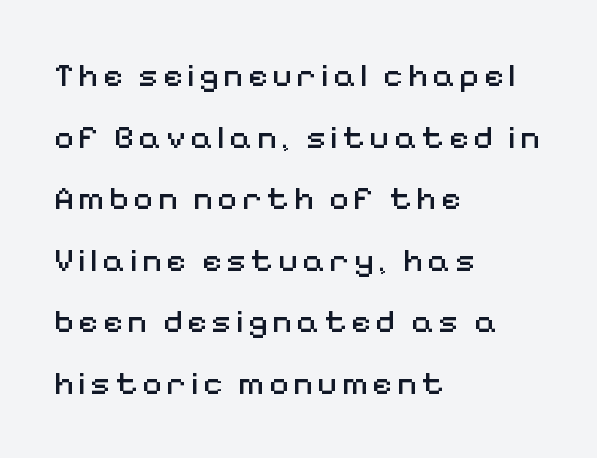
The image shows 34 px regular-weight sans-serif type, upright; set left-aligned, line spacing 1.81x, not underlined; medium stroke contrast and a medium x-height.
